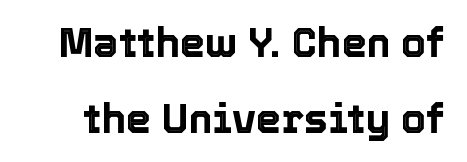
The image shows 40 px text type, upright; set loose line spacing (1.9x), normal letter spacing, not underlined; a medium x-height.
